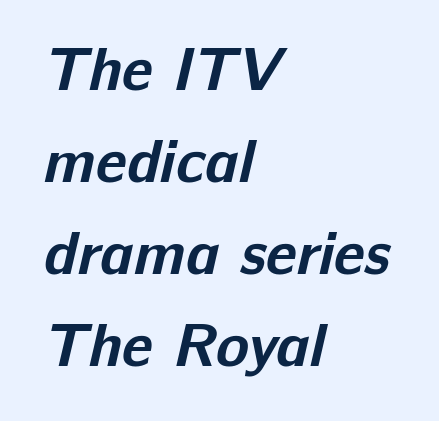
The image shows 61 px bold sans-serif type; set left-aligned, normal line spacing (1.51x), normal letter spacing, not underlined; low stroke contrast and a medium x-height.
